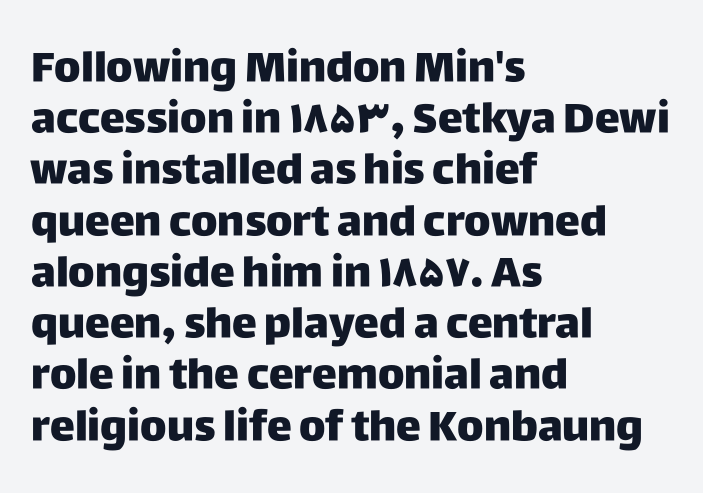
Q: Is the text italic (slanted)? A: No, it is upright.
Q: Is the typeface a serif or a sans-serif typeface? A: Sans-serif.
Q: Is the text underlined? A: No.
Q: How is the paragraph aligned? A: Left-aligned.
Q: Is the spacing between letters normal or unusually wide? A: Normal.
Q: Width (condensed, normal, or wide)? A: Normal.
Q: Stroke contrast? A: Low.
Q: x-height? A: Large.
Q: Monospaced? A: No.
